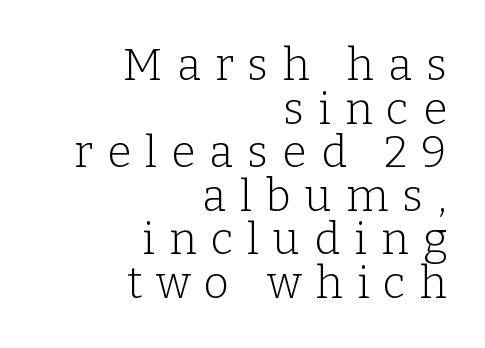
Q: Is the text bold? A: No.
Q: Is the text italic (slanted)? A: No, it is upright.
Q: Is the typeface a serif or a sans-serif typeface? A: Serif.
Q: Is the text underlined? A: No.
Q: How is the paragraph aligned? A: Right-aligned.
Q: Is the spacing between letters normal or unusually wide? A: Unusually wide.
Q: Is the spacing between lines tight, normal or loose? A: Tight.
Q: Width (condensed, normal, or wide)? A: Normal.
Q: Stroke contrast? A: Low.
Q: x-height? A: Medium.
Q: Monospaced? A: No.
